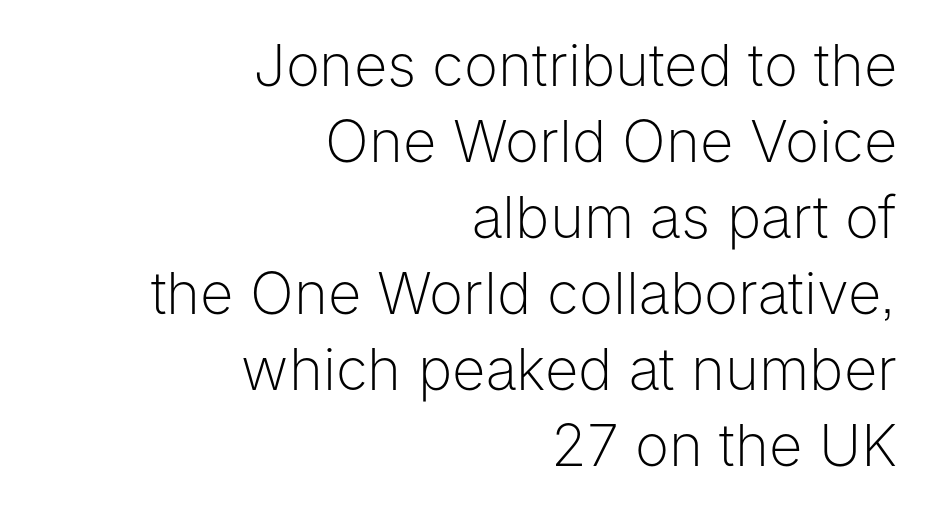
Q: Is the text bold? A: No.
Q: Is the text italic (slanted)? A: No, it is upright.
Q: Is the typeface a serif or a sans-serif typeface? A: Sans-serif.
Q: Is the text underlined? A: No.
Q: How is the paragraph aligned? A: Right-aligned.
Q: Is the spacing between letters normal or unusually wide? A: Normal.
Q: Is the spacing between lines tight, normal or loose? A: Normal.
Q: Width (condensed, normal, or wide)? A: Normal.
Q: Stroke contrast? A: Low.
Q: x-height? A: Medium.
Q: Monospaced? A: No.
